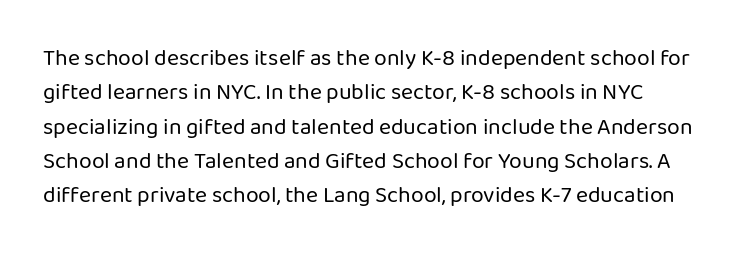
Q: Is the text bold? A: No.
Q: Is the text italic (slanted)? A: No, it is upright.
Q: Is the text underlined? A: No.
Q: Is the spacing between letters normal or unusually wide? A: Normal.
Q: Is the spacing between lines tight, normal or loose? A: Normal.
